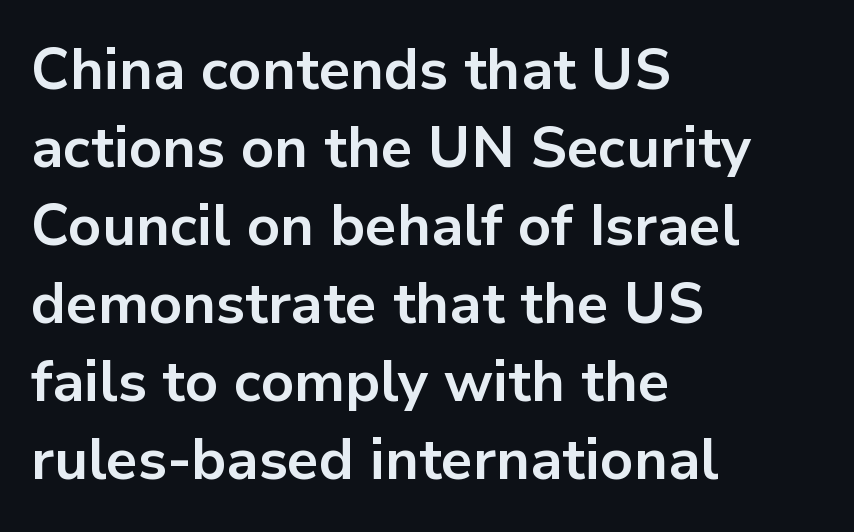
Q: Is the text bold? A: Yes.
Q: Is the text italic (slanted)? A: No, it is upright.
Q: Is the typeface a serif or a sans-serif typeface? A: Sans-serif.
Q: Is the text underlined? A: No.
Q: How is the paragraph aligned? A: Left-aligned.
Q: Is the spacing between letters normal or unusually wide? A: Normal.
Q: Is the spacing between lines tight, normal or loose? A: Normal.
Q: Width (condensed, normal, or wide)? A: Normal.
Q: Stroke contrast? A: Low.
Q: x-height? A: Medium.
Q: Monospaced? A: No.
